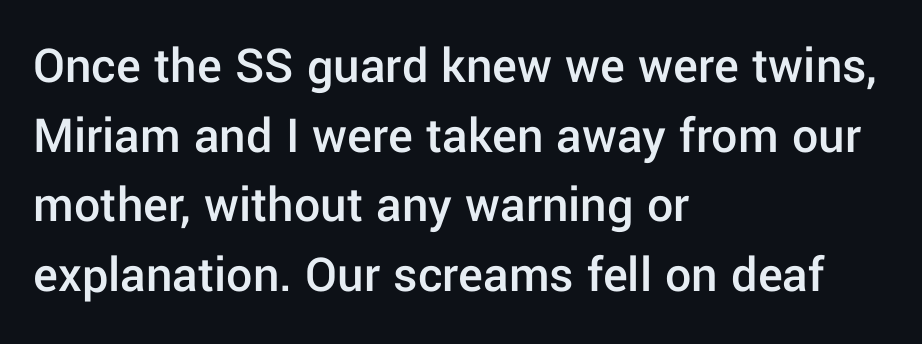
The image shows 52 px semibold sans-serif type, upright; set left-aligned, normal line spacing (1.34x), normal letter spacing, not underlined; low stroke contrast and a medium x-height.
